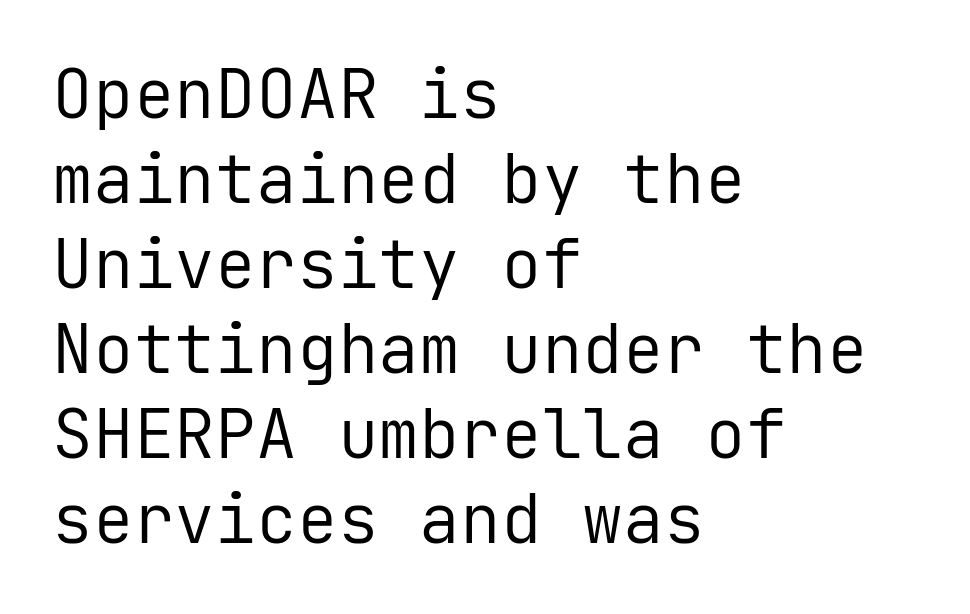
Q: Is the text bold? A: No.
Q: Is the text italic (slanted)? A: No, it is upright.
Q: Is the typeface a serif or a sans-serif typeface? A: Sans-serif.
Q: Is the text underlined? A: No.
Q: How is the paragraph aligned? A: Left-aligned.
Q: Is the spacing between letters normal or unusually wide? A: Normal.
Q: Is the spacing between lines tight, normal or loose? A: Normal.
Q: Width (condensed, normal, or wide)? A: Normal.
Q: Stroke contrast? A: Low.
Q: x-height? A: Medium.
Q: Monospaced? A: Yes.
